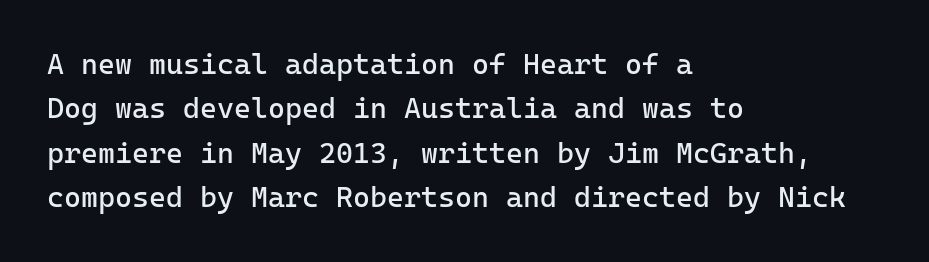
The image shows 29 px regular-weight sans-serif type, upright; set left-aligned, normal line spacing (1.53x), normal letter spacing, not underlined; low stroke contrast and a medium x-height.
